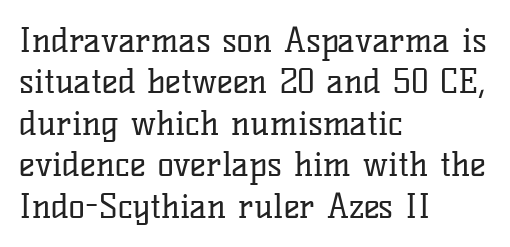
Q: Is the text bold? A: No.
Q: Is the text italic (slanted)? A: No, it is upright.
Q: Is the typeface a serif or a sans-serif typeface? A: Serif.
Q: Is the text underlined? A: No.
Q: How is the paragraph aligned? A: Left-aligned.
Q: Is the spacing between letters normal or unusually wide? A: Normal.
Q: Width (condensed, normal, or wide)? A: Normal.
Q: Stroke contrast? A: Low.
Q: x-height? A: Medium.
Q: Monospaced? A: No.
